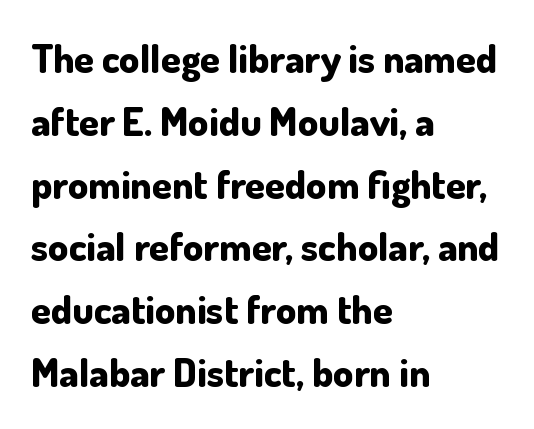
{"serif": "no", "italic": "no", "bold": "yes", "weight": "bold", "width": "normal", "stroke_contrast": "low", "x_height": "small", "monospaced": "no", "underline": "no", "align": "left", "line_spacing": "normal", "line_spacing_ratio": 1.57, "letter_spacing": "normal", "letter_spacing_em": 0.0, "glyph_px": 40}
